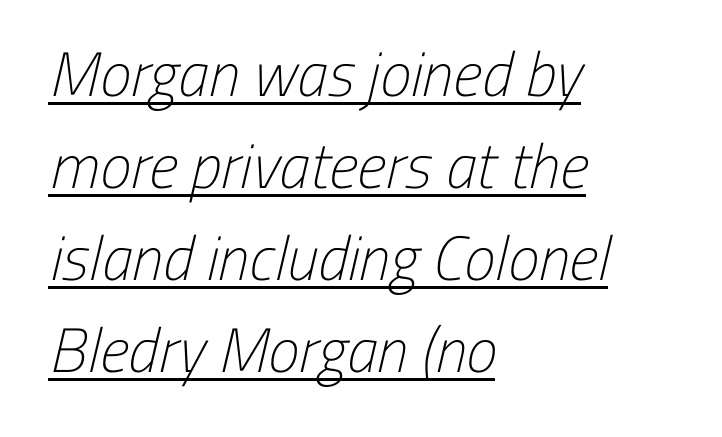
Quick note: interline space is typical. The passage is arranged the way most books set body copy — flush left. This sample uses a sans-serif face. What decoration does the sample have? An underline. Proportional: the letters do not fall into vertical columns. The typeface has the unassuming heft of standard copy or less.
